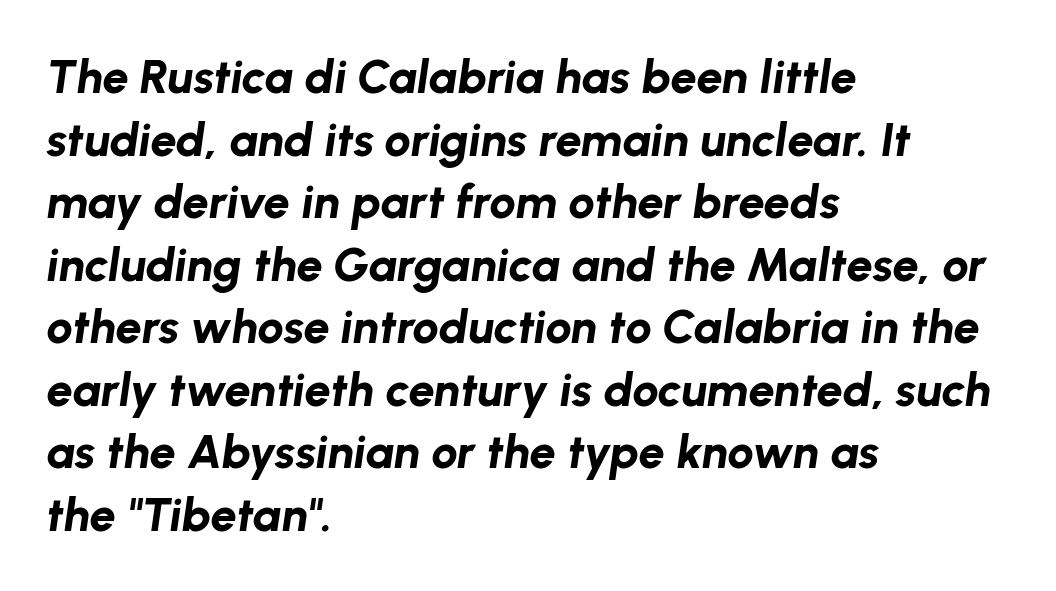
{"italic": "yes", "lean": "right", "slant_degrees": 8, "bold": "yes", "weight": "bold", "width": "normal", "stroke_contrast": "low", "x_height": "medium", "monospaced": "no", "underline": "no", "align": "left", "line_spacing": "normal", "line_spacing_ratio": 1.33, "letter_spacing": "normal", "letter_spacing_em": 0.0, "glyph_px": 47}
